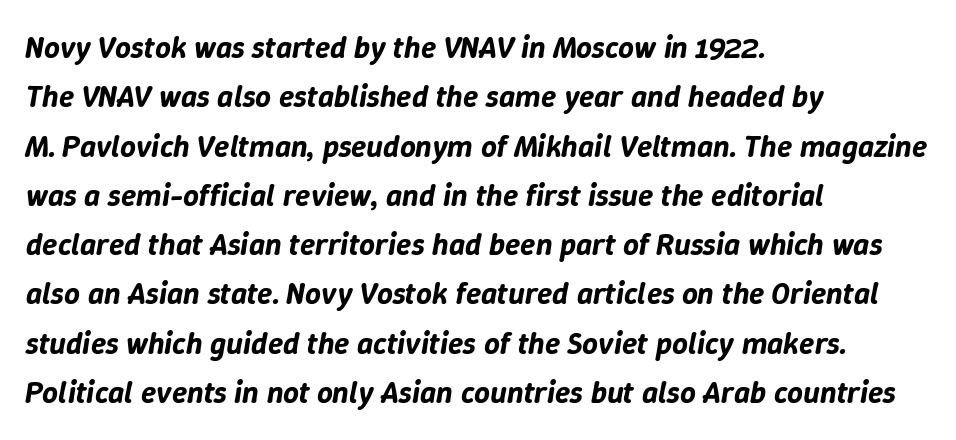
Q: Is the text italic (slanted)? A: Yes, it leans right by about 9 degrees.
Q: Is the text underlined? A: No.
Q: How is the paragraph aligned? A: Left-aligned.
Q: Is the spacing between letters normal or unusually wide? A: Normal.
Q: Is the spacing between lines tight, normal or loose? A: Normal.
Q: Width (condensed, normal, or wide)? A: Normal.
Q: Stroke contrast? A: Low.
Q: x-height? A: Medium.
Q: Monospaced? A: No.
